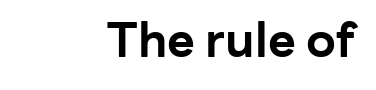
{"serif": "no", "italic": "no", "bold": "yes", "weight": "bold", "width": "normal", "stroke_contrast": "low", "x_height": "medium", "monospaced": "no", "underline": "no", "align": "right", "letter_spacing": "normal", "letter_spacing_em": 0.0, "glyph_px": 48}
